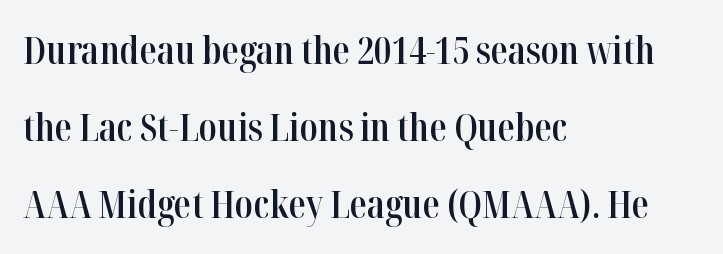
The image shows 38 px semibold, condensed serif type, upright; set left-aligned, loose line spacing (2.03x), normal letter spacing, not underlined; high stroke contrast and a medium x-height.
